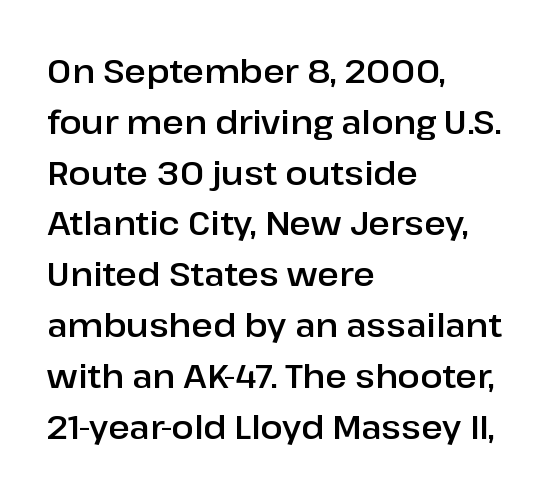
Q: Is the text italic (slanted)? A: No, it is upright.
Q: Is the typeface a serif or a sans-serif typeface? A: Sans-serif.
Q: Is the text underlined? A: No.
Q: How is the paragraph aligned? A: Left-aligned.
Q: Is the spacing between letters normal or unusually wide? A: Normal.
Q: Is the spacing between lines tight, normal or loose? A: Normal.
Q: Width (condensed, normal, or wide)? A: Normal.
Q: Stroke contrast? A: Low.
Q: x-height? A: Medium.
Q: Monospaced? A: No.
